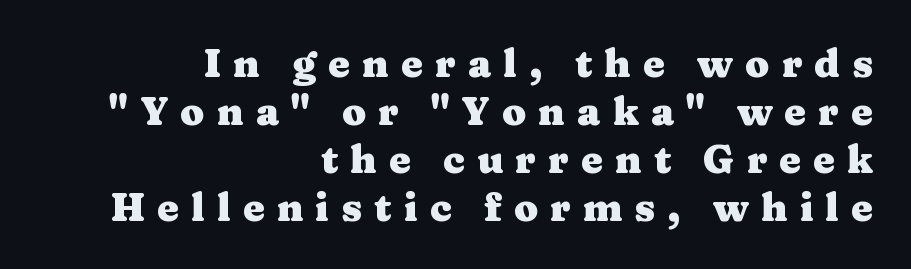
Q: Is the text bold? A: Yes.
Q: Is the text italic (slanted)? A: No, it is upright.
Q: Is the typeface a serif or a sans-serif typeface? A: Serif.
Q: Is the text underlined? A: No.
Q: How is the paragraph aligned? A: Right-aligned.
Q: Is the spacing between letters normal or unusually wide? A: Unusually wide.
Q: Width (condensed, normal, or wide)? A: Wide.
Q: Stroke contrast? A: Medium.
Q: x-height? A: Medium.
Q: Monospaced? A: No.
